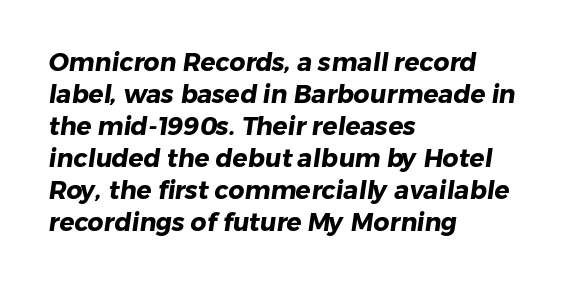
{"bold": "yes", "underline": "no", "align": "left", "line_spacing": "normal", "line_spacing_ratio": 1.28, "letter_spacing": "normal", "letter_spacing_em": 0.0, "glyph_px": 25}
